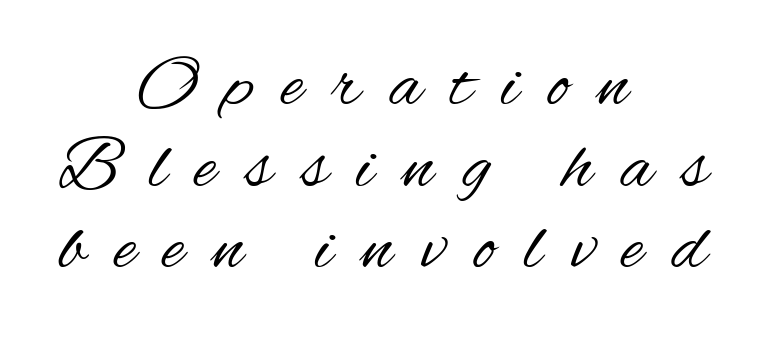
Teacher's note: observe the equal gaps on both sides — that is centered alignment. Note: no serifs on the glyphs. The vertical gap from one line to the next is small. Summary of weight: not heavy and not bold.
